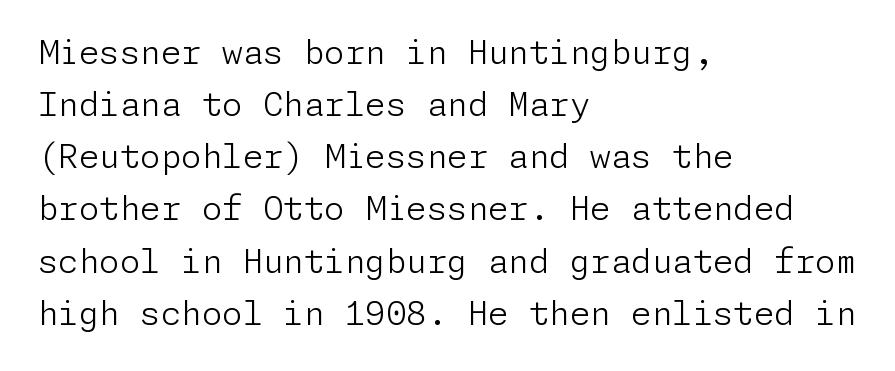
{"serif": "no", "italic": "no", "bold": "no", "weight": "light", "width": "normal", "stroke_contrast": "low", "x_height": "medium", "underline": "no", "align": "left", "line_spacing": "normal", "line_spacing_ratio": 1.58, "letter_spacing": "normal", "letter_spacing_em": 0.0, "glyph_px": 33}
